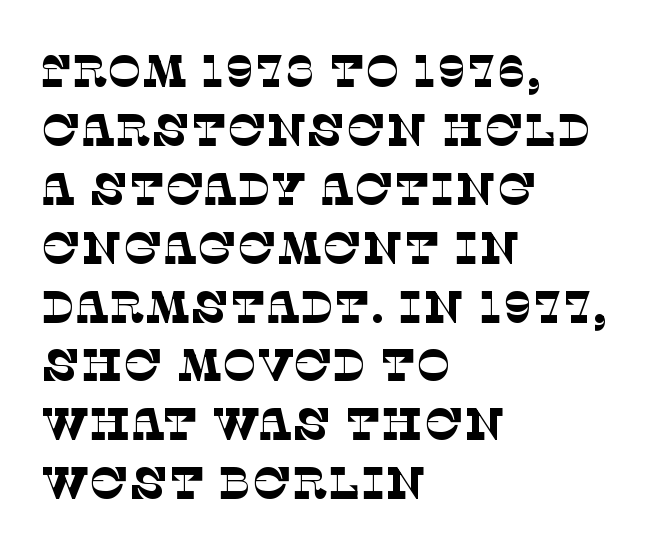
The lines sit at an ordinary, default distance from one another. Lines of text with bare space underneath. Nothing heavy about these letters — not bold at all. Looks like regular typesetting: each glyph gets only the width it needs.
